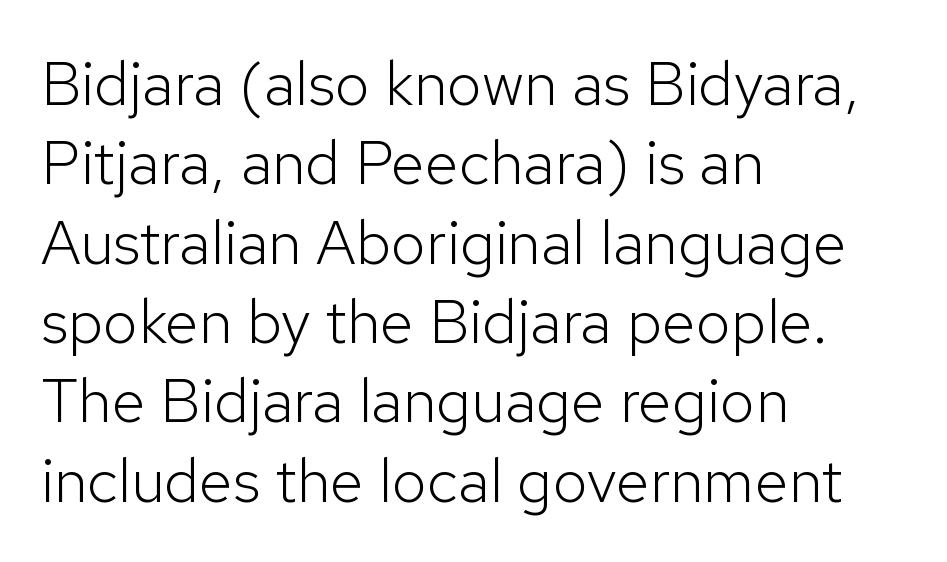
The text was rendered using a sans face with plain stroke endings. Do the characters align in a grid? No, the font is proportional. Honestly, the letter spacing is just normal — you wouldn't notice it. Leftover space on each line is placed entirely after the last word. Vertical spacing — default. Lines of text with bare space underneath.
